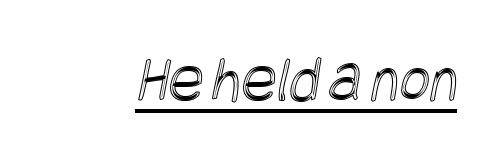
Q: Is the text underlined? A: Yes.
Q: Is the spacing between letters normal or unusually wide? A: Normal.
Q: Width (condensed, normal, or wide)? A: Condensed.
Q: x-height? A: Large.
